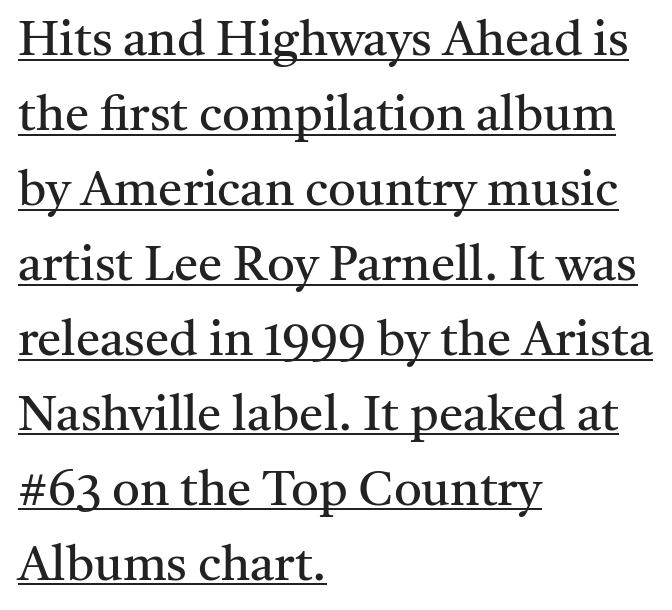
{"serif": "yes", "italic": "no", "bold": "no", "weight": "regular", "width": "normal", "stroke_contrast": "medium", "x_height": "medium", "monospaced": "no", "underline": "yes", "align": "left", "line_spacing": "normal", "line_spacing_ratio": 1.53, "letter_spacing": "normal", "letter_spacing_em": 0.0, "glyph_px": 49}
